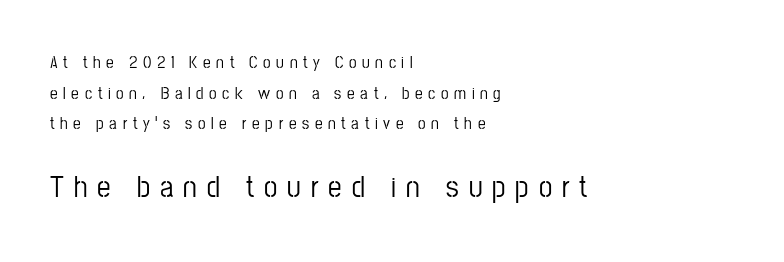
Looks like regular typesetting: each glyph gets only the width it needs. Any mark beneath the type? The region is blank. A student would notice the bottom passage is typeset larger than what precedes it. Tracking here is generous; glyphs stand well apart from one another.
